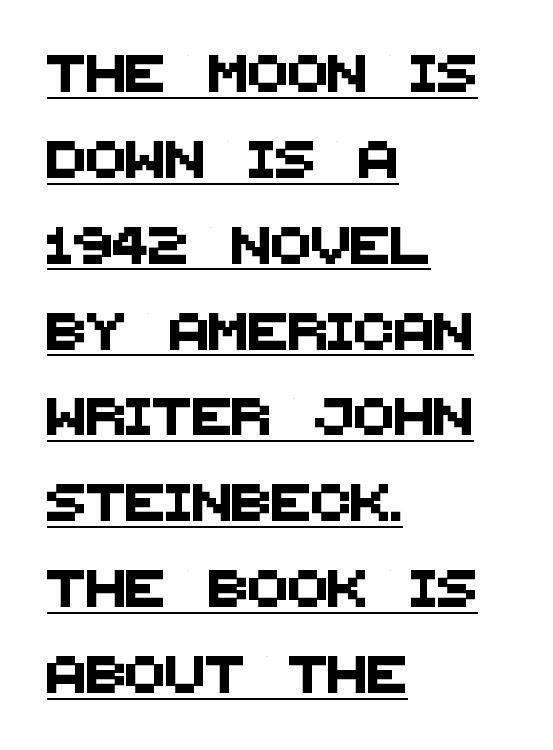
The image shows 37 px sans-serif type; set left-aligned, loose line spacing (2.32x), normal letter spacing, underlined; medium stroke contrast and a large x-height.
